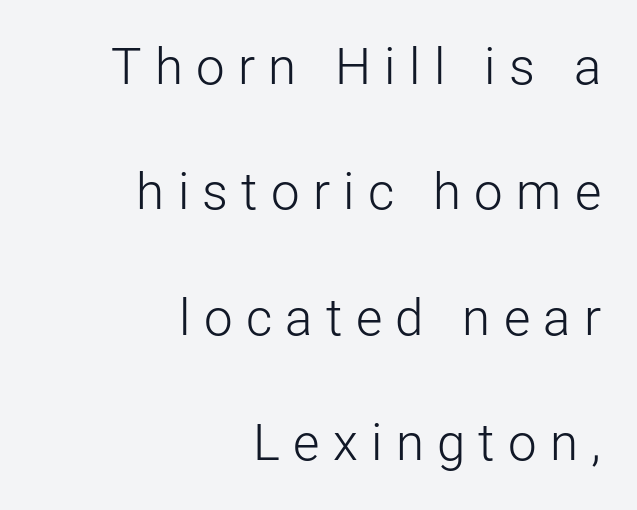
{"serif": "no", "italic": "no", "bold": "no", "weight": "light", "width": "normal", "stroke_contrast": "low", "x_height": "medium", "monospaced": "no", "underline": "no", "align": "right", "line_spacing": "loose", "line_spacing_ratio": 2.46, "letter_spacing": "wide", "letter_spacing_em": 0.26, "glyph_px": 51}
